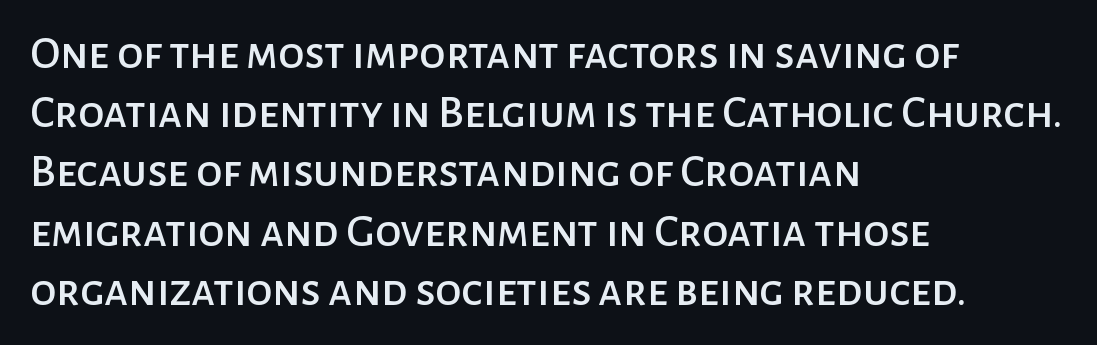
A roman cut, with each character standing at attention. A clean baseline with only descenders dipping below it. Note: no serifs on the glyphs. Which margin do the lines hug? The left one — the right edge is uneven. These lines keep a tight, regular rhythm from letter to letter. The rendering uses natural spacing where letterforms have individual widths.
